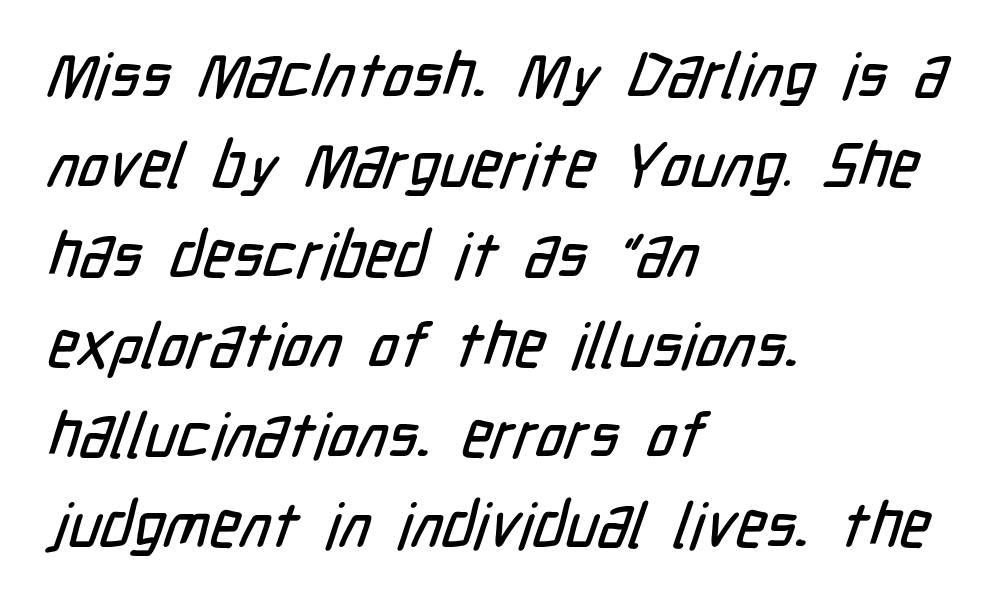
Q: Is the typeface a serif or a sans-serif typeface? A: Sans-serif.
Q: Is the text underlined? A: No.
Q: How is the paragraph aligned? A: Left-aligned.
Q: Is the spacing between letters normal or unusually wide? A: Normal.
Q: Is the spacing between lines tight, normal or loose? A: Normal.
Q: Width (condensed, normal, or wide)? A: Condensed.
Q: Stroke contrast? A: Low.
Q: x-height? A: Medium.
Q: Monospaced? A: No.
